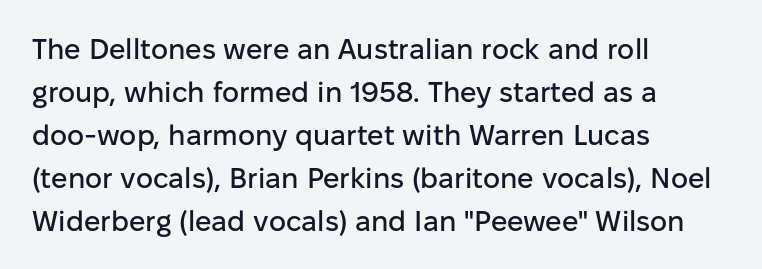
Nope, no serifs anywhere on these letters. If you drew a ruler down the left edge, every line would touch it. This is roman type, the default non-slanted kind. Plain, unruled lines of type.
